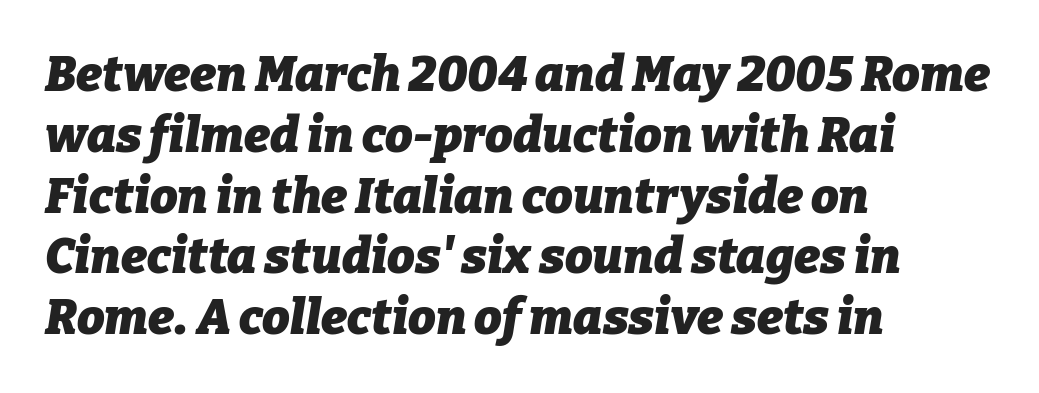
Quick note: underline off. These words are printed bold, with thick strokes throughout. A classic flush-left, rag-right setting is used for this passage. Standard letterfit; no display-style spreading of the glyphs. The glyphs look as if they've been sheared to an angle.
